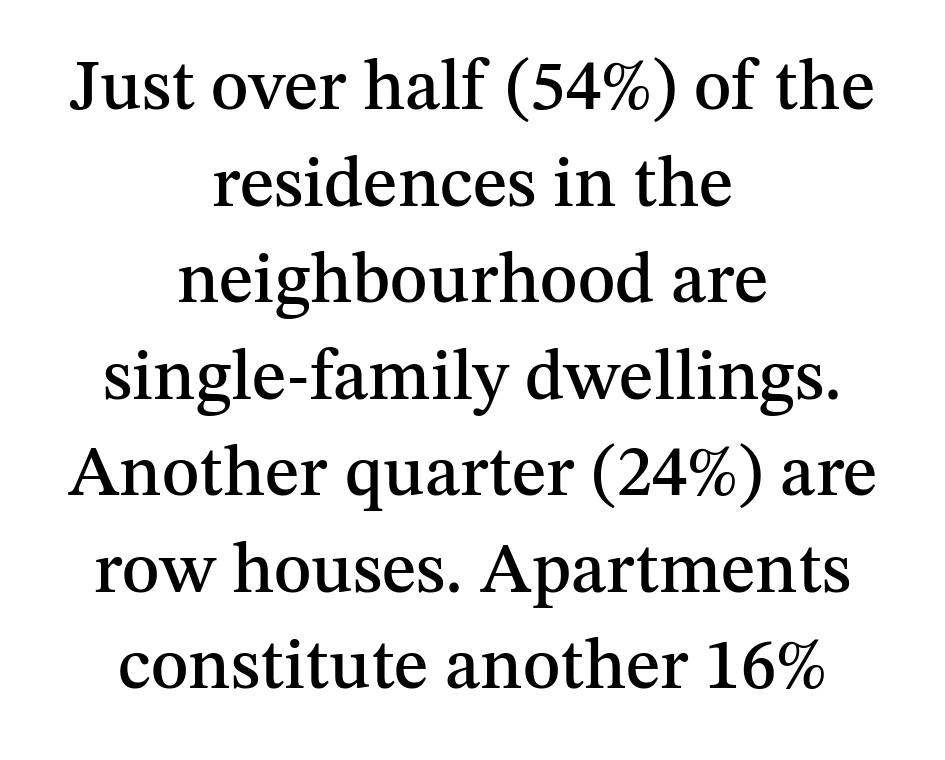
{"serif": "yes", "italic": "no", "width": "normal", "stroke_contrast": "medium", "x_height": "medium", "monospaced": "no", "underline": "no", "align": "center", "line_spacing": "normal", "line_spacing_ratio": 1.36, "letter_spacing": "normal", "letter_spacing_em": 0.0, "glyph_px": 71}
